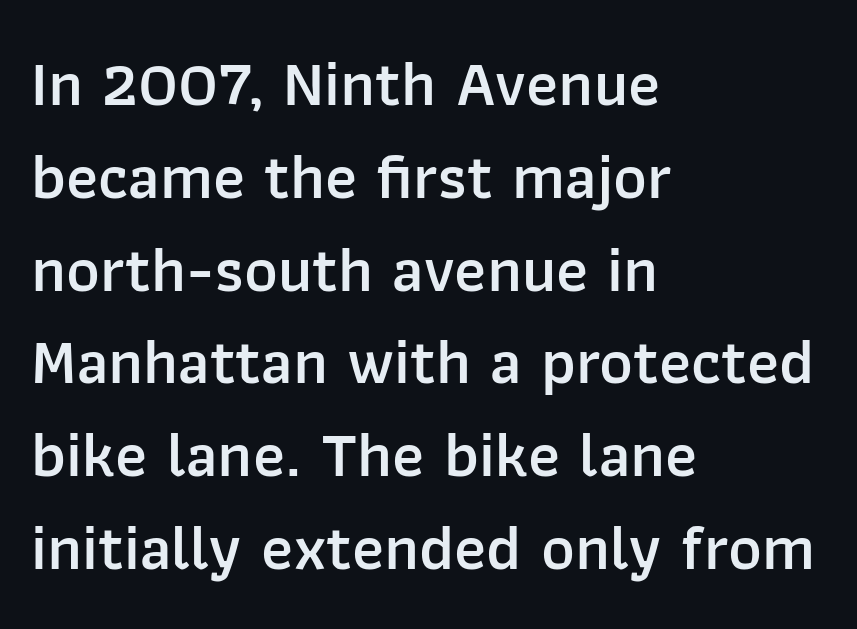
{"serif": "no", "italic": "no", "bold": "semi", "weight": "semibold", "width": "normal", "stroke_contrast": "low", "x_height": "medium", "monospaced": "no", "underline": "no", "align": "left", "line_spacing": "normal", "line_spacing_ratio": 1.45, "letter_spacing": "normal", "letter_spacing_em": 0.0, "glyph_px": 64}
